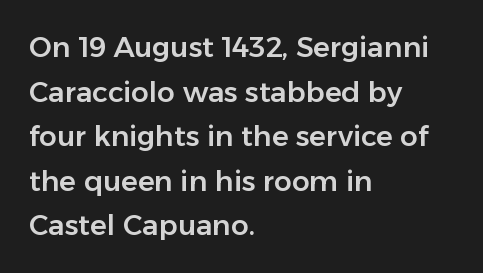
Q: Is the text italic (slanted)? A: No, it is upright.
Q: Is the typeface a serif or a sans-serif typeface? A: Sans-serif.
Q: Is the text underlined? A: No.
Q: How is the paragraph aligned? A: Left-aligned.
Q: Is the spacing between letters normal or unusually wide? A: Normal.
Q: Is the spacing between lines tight, normal or loose? A: Normal.
Q: Width (condensed, normal, or wide)? A: Normal.
Q: Stroke contrast? A: Low.
Q: x-height? A: Medium.
Q: Monospaced? A: No.
